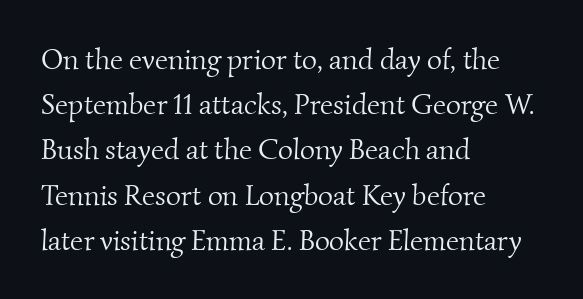
Q: Is the text bold? A: No.
Q: Is the typeface a serif or a sans-serif typeface? A: Serif.
Q: Is the text underlined? A: No.
Q: How is the paragraph aligned? A: Left-aligned.
Q: Is the spacing between letters normal or unusually wide? A: Normal.
Q: Is the spacing between lines tight, normal or loose? A: Normal.
Q: Width (condensed, normal, or wide)? A: Normal.
Q: Stroke contrast? A: Medium.
Q: x-height? A: Small.
Q: Monospaced? A: No.
